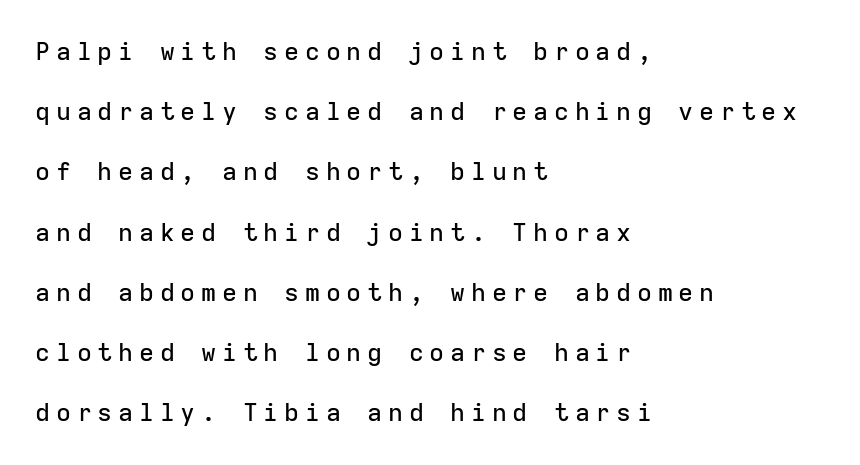
Italic? Not at all — the glyphs are vertical. Leading: increased. The lines in this sample share a left origin and differ only in where they stop. Look at the tracking — it's clearly loosened, letters drifting apart.
